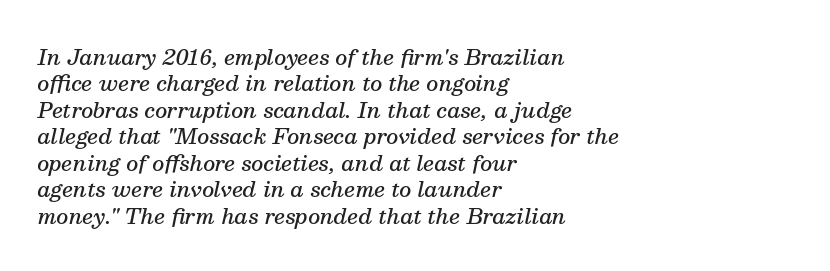
{"italic": "yes", "lean": "right", "slant_degrees": 13, "bold": "semi", "underline": "no", "align": "left", "line_spacing": "normal", "line_spacing_ratio": 1.26, "letter_spacing": "normal", "letter_spacing_em": 0.0, "glyph_px": 21}
